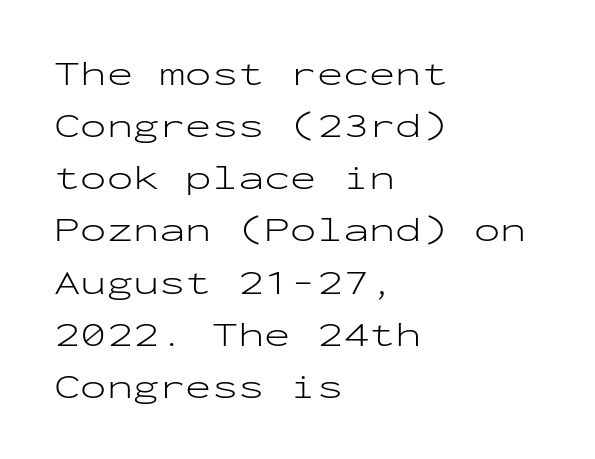
Q: Is the text bold? A: No.
Q: Is the text italic (slanted)? A: No, it is upright.
Q: Is the typeface a serif or a sans-serif typeface? A: Sans-serif.
Q: Is the text underlined? A: No.
Q: How is the paragraph aligned? A: Left-aligned.
Q: Is the spacing between letters normal or unusually wide? A: Normal.
Q: Is the spacing between lines tight, normal or loose? A: Normal.
Q: Width (condensed, normal, or wide)? A: Wide.
Q: Stroke contrast? A: Low.
Q: x-height? A: Medium.
Q: Monospaced? A: Yes.
